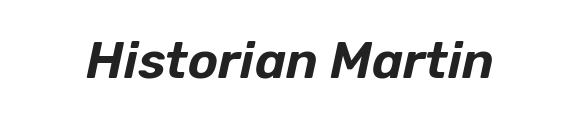
The image shows 51 px text type, italic (leaning right); set normal letter spacing, not underlined; low stroke contrast and a medium x-height.
